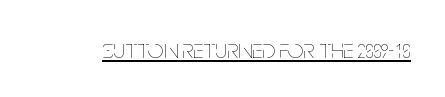
Q: Is the text bold? A: No.
Q: Is the text italic (slanted)? A: No, it is upright.
Q: Is the text underlined? A: Yes.
Q: Is the spacing between letters normal or unusually wide? A: Normal.
